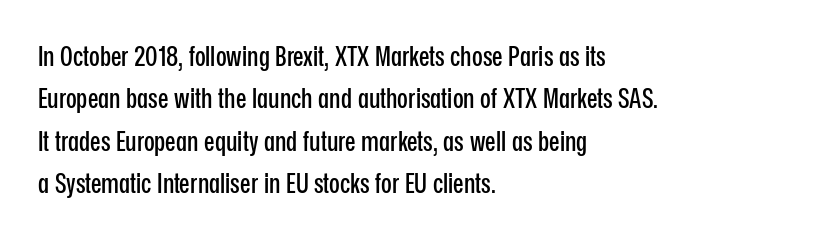
Q: Is the text italic (slanted)? A: No, it is upright.
Q: Is the typeface a serif or a sans-serif typeface? A: Sans-serif.
Q: Is the text underlined? A: No.
Q: How is the paragraph aligned? A: Left-aligned.
Q: Is the spacing between letters normal or unusually wide? A: Normal.
Q: Is the spacing between lines tight, normal or loose? A: Normal.
Q: Width (condensed, normal, or wide)? A: Condensed.
Q: Stroke contrast? A: Low.
Q: x-height? A: Medium.
Q: Monospaced? A: No.
